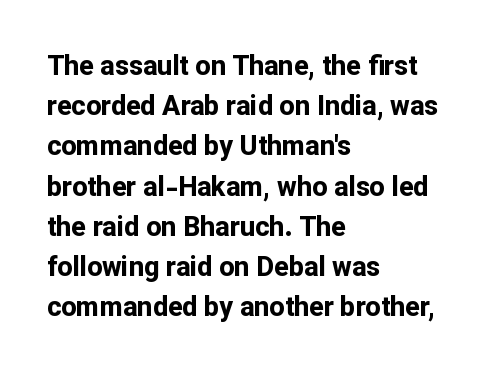
{"italic": "no", "bold": "yes", "underline": "no", "align": "left", "line_spacing": "normal", "line_spacing_ratio": 1.49, "letter_spacing": "normal", "letter_spacing_em": 0.0, "glyph_px": 27}
